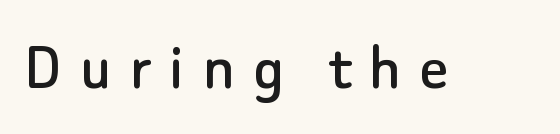
Q: Is the text italic (slanted)? A: No, it is upright.
Q: Is the typeface a serif or a sans-serif typeface? A: Sans-serif.
Q: Is the text underlined? A: No.
Q: Is the spacing between letters normal or unusually wide? A: Unusually wide.
Q: Width (condensed, normal, or wide)? A: Normal.
Q: Stroke contrast? A: Low.
Q: x-height? A: Small.
Q: Monospaced? A: No.
